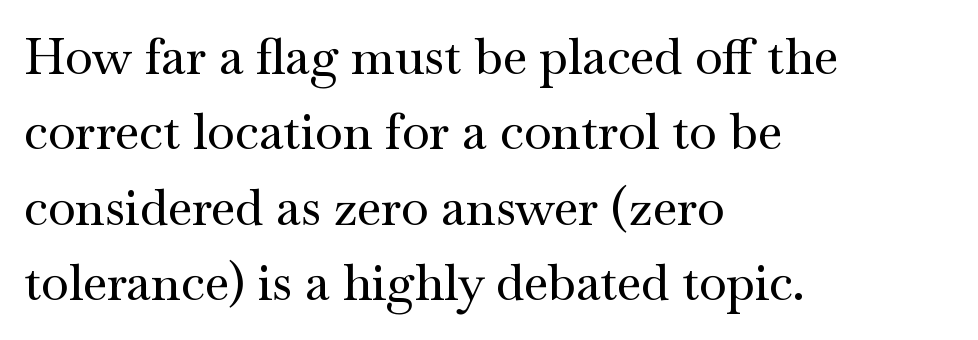
The image shows 50 px wide serif type, upright; set left-aligned, normal line spacing (1.51x), normal letter spacing, not underlined; medium stroke contrast and a small x-height.
